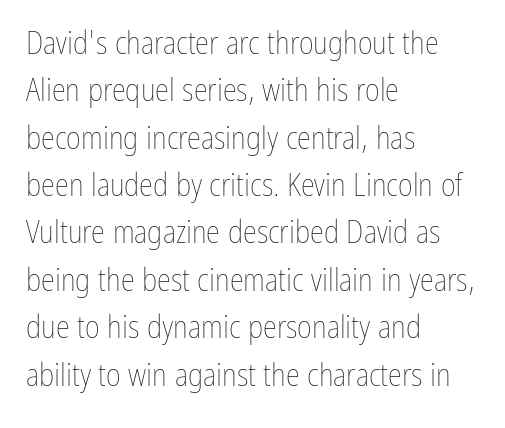
This sample is left-justified, so line endings fall wherever the words run out. This is roman type, the default non-slanted kind. The lines sit at an ordinary, default distance from one another. The passage shown is typed in a proportional face where columns would drift. This rendering leaves character spacing at its baseline value.
